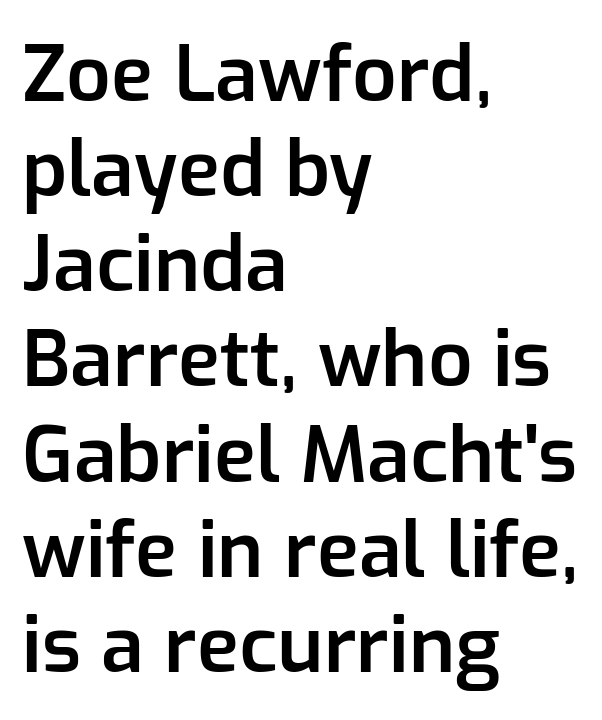
Between one letter and the next there's only the usual sliver of space. These lines are rendered in a variable-pitch font. A semibold gives these letters moderate extra thickness, short of bold. What kind of face is this? One without serifs — a sans.
